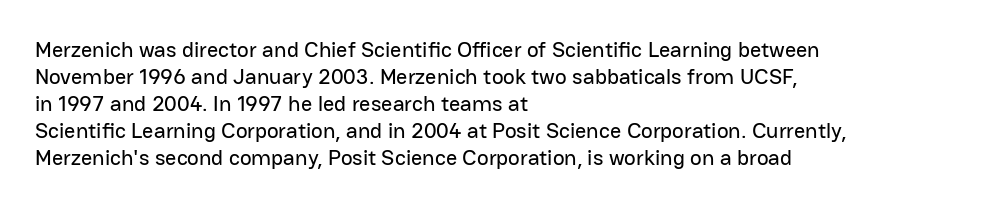
The horizontal fit of the characters is conventional and even. The typesetter chose a ragged-right arrangement here. Upright lettering throughout. The specimen omits any rule beneath the text block's lines.
